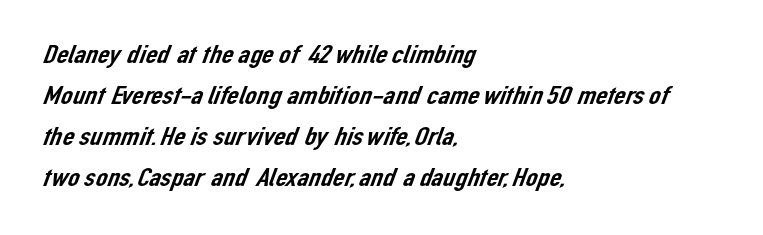
{"underline": "no", "align": "left", "line_spacing": "normal", "line_spacing_ratio": 1.58, "letter_spacing": "normal", "letter_spacing_em": 0.0, "glyph_px": 26}
